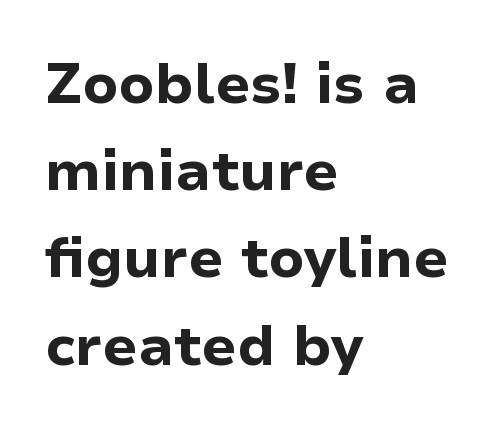
The image shows 57 px bold sans-serif type, upright; set left-aligned, normal line spacing (1.53x), normal letter spacing, not underlined; low stroke contrast and a medium x-height.
